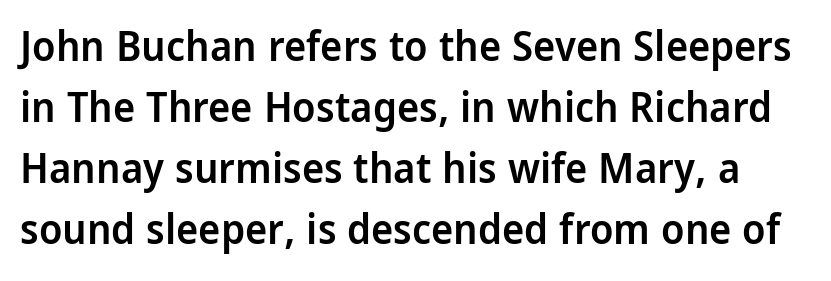
{"serif": "no", "italic": "no", "bold": "semi", "weight": "semibold", "width": "condensed", "stroke_contrast": "low", "x_height": "large", "monospaced": "no", "underline": "no", "line_spacing": "normal", "line_spacing_ratio": 1.45, "letter_spacing": "normal", "letter_spacing_em": 0.0, "glyph_px": 42}
